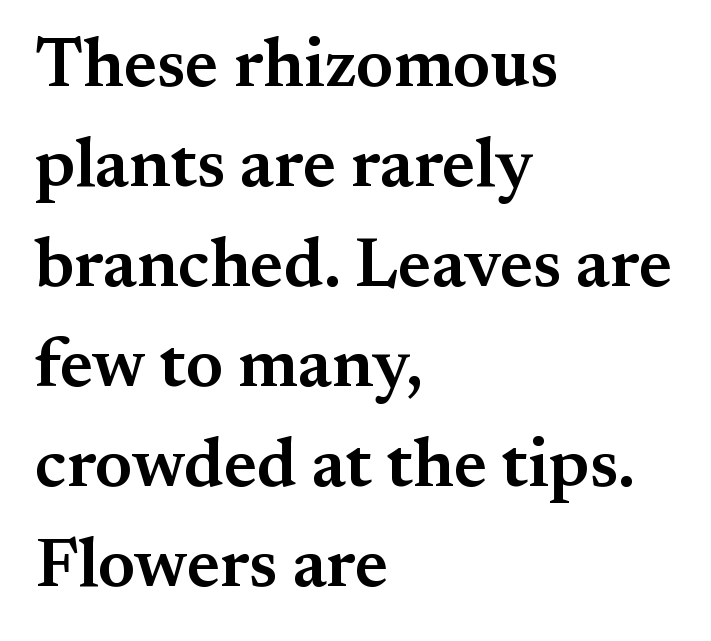
The image shows 69 px semibold serif type, upright; set left-aligned, normal line spacing (1.45x), normal letter spacing, not underlined; medium stroke contrast and a small x-height.
